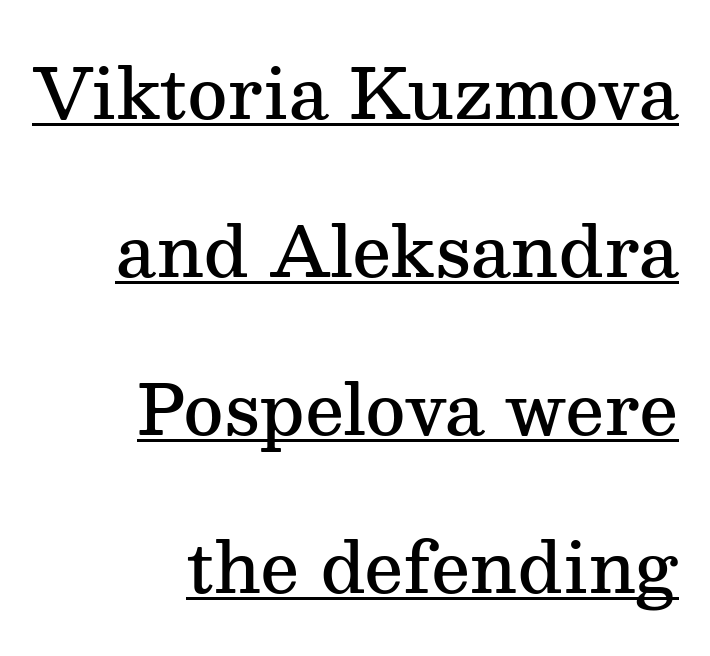
Leading: increased. Decoration check: the copy is underlined. Does extra space separate the letters? No, they use regular spacing. Each letter's strokes conclude with small projecting serifs. Teacher's note: observe the even right margin — that is flush-right alignment.
